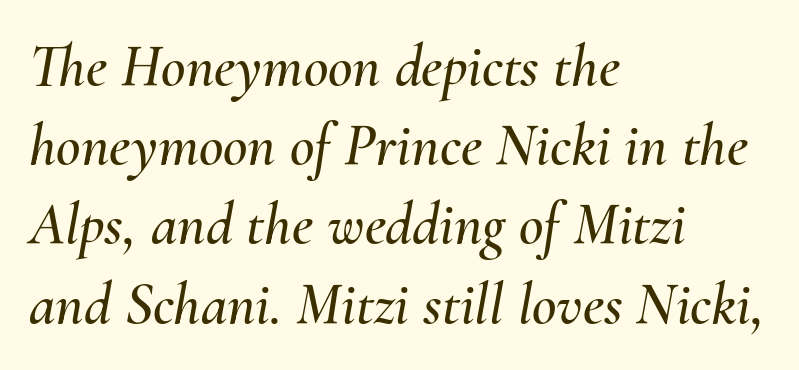
{"italic": "yes", "lean": "right", "slant_degrees": 10, "width": "normal", "stroke_contrast": "medium", "x_height": "small", "monospaced": "no", "underline": "no", "align": "left", "line_spacing": "normal", "line_spacing_ratio": 1.32, "letter_spacing": "normal", "letter_spacing_em": 0.0, "glyph_px": 60}
